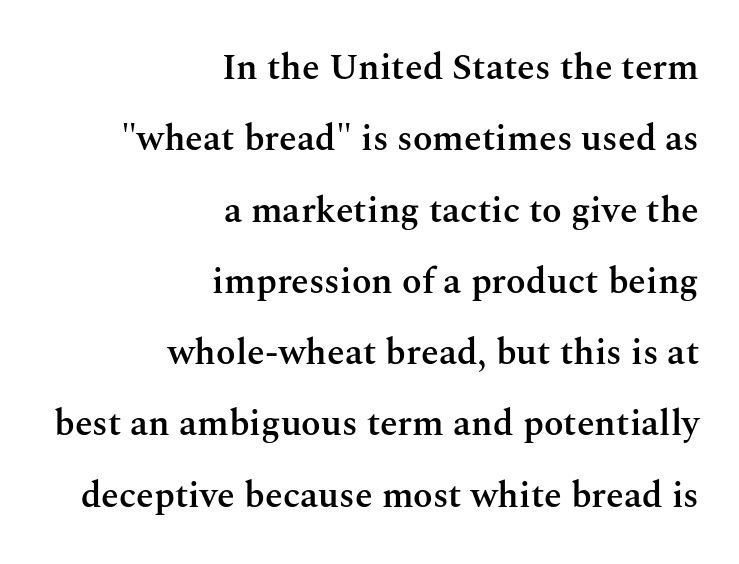
The image shows 36 px semibold serif type, upright; set right-aligned, loose line spacing (1.98x), normal letter spacing, not underlined; medium stroke contrast and a medium x-height.
